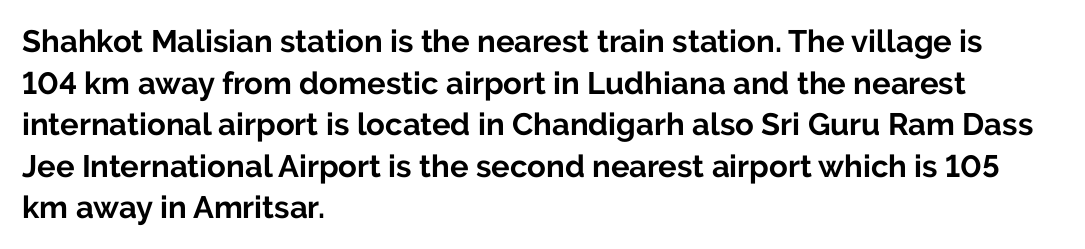
The image shows 31 px bold sans-serif type, upright; set left-aligned, normal line spacing (1.34x), normal letter spacing, not underlined; low stroke contrast and a medium x-height.
